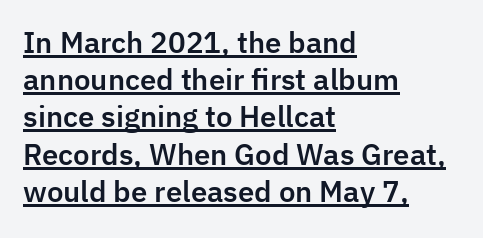
Reading down the block, your eye returns to a fixed left position each line. These lines sit exactly where default settings would place them. Somebody hit Ctrl+U on this one — the words are underlined. Designer's note — italics off, roman on. These lines keep a tight, regular rhythm from letter to letter. I'd call this a sans setting — the letters go barefoot.
